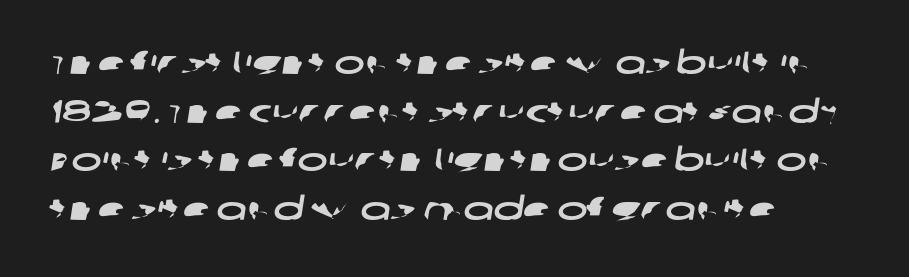
{"serif": "no", "width": "wide", "stroke_contrast": "low", "x_height": "large", "monospaced": "no", "underline": "no", "align": "left", "line_spacing": "normal", "line_spacing_ratio": 1.52, "letter_spacing": "normal", "letter_spacing_em": 0.0, "glyph_px": 32}
